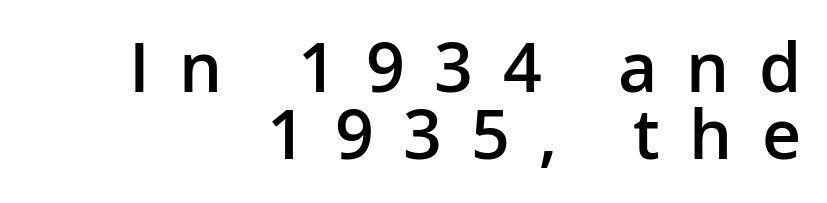
{"serif": "no", "italic": "no", "bold": "semi", "weight": "semibold", "width": "normal", "stroke_contrast": "low", "x_height": "medium", "monospaced": "no", "underline": "no", "align": "right", "line_spacing": "tight", "line_spacing_ratio": 0.99, "letter_spacing": "wide", "letter_spacing_em": 0.43, "glyph_px": 68}
